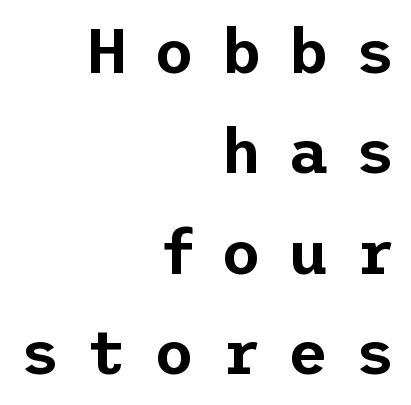
The image shows 62 px sans-serif type, upright; set right-aligned, normal line spacing (1.62x), unusually wide letter spacing (+0.43 em), not underlined; low stroke contrast and a medium x-height.
